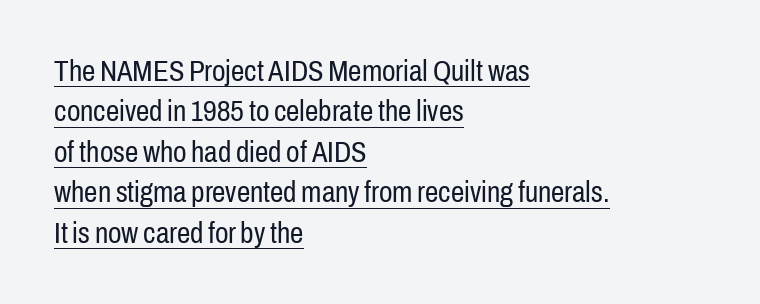
{"serif": "no", "italic": "no", "bold": "no", "weight": "regular", "width": "condensed", "stroke_contrast": "low", "x_height": "medium", "monospaced": "no", "underline": "yes", "align": "left", "line_spacing": "normal", "line_spacing_ratio": 1.35, "letter_spacing": "normal", "letter_spacing_em": 0.0, "glyph_px": 30}
